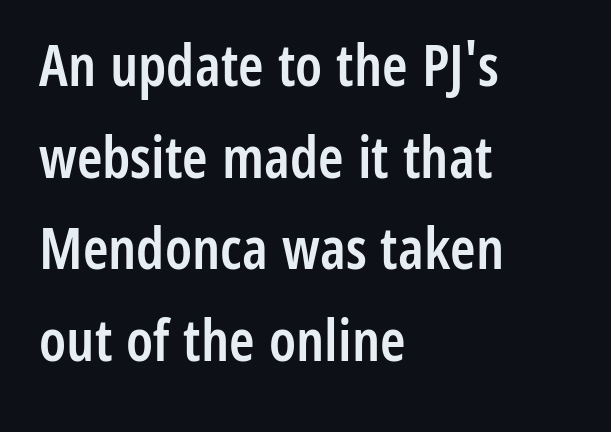
Q: Is the text bold? A: Semi-bold.
Q: Is the text italic (slanted)? A: No, it is upright.
Q: Is the typeface a serif or a sans-serif typeface? A: Sans-serif.
Q: Is the text underlined? A: No.
Q: How is the paragraph aligned? A: Left-aligned.
Q: Is the spacing between letters normal or unusually wide? A: Normal.
Q: Is the spacing between lines tight, normal or loose? A: Normal.
Q: Width (condensed, normal, or wide)? A: Condensed.
Q: Stroke contrast? A: Low.
Q: x-height? A: Medium.
Q: Monospaced? A: No.
